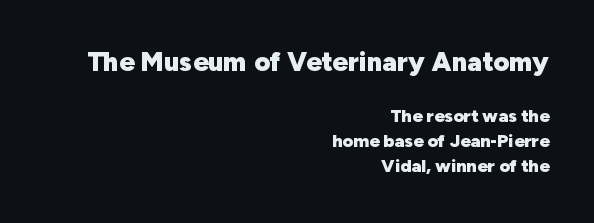
{"italic": "no", "bold": "yes", "underline": "no", "align": "right", "line_spacing": "normal", "line_spacing_ratio": 1.39, "letter_spacing": "normal", "letter_spacing_em": 0.0, "larger_block": "first", "size_ratio": 1.5, "glyph_px": 27}
